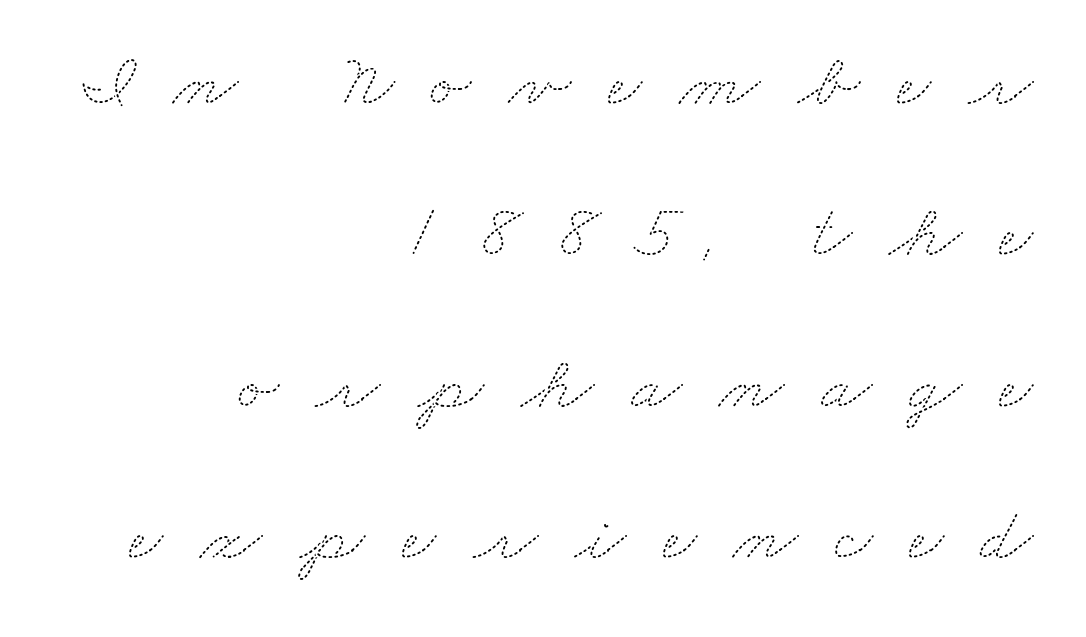
Between one letter and the next there's a generous, obvious gap. Is this a heavy cut? Hardly; it is regular or lighter. In CSS terms this would be text-align: right. Type without underlining. Each new line begins a long way beneath the previous one.
